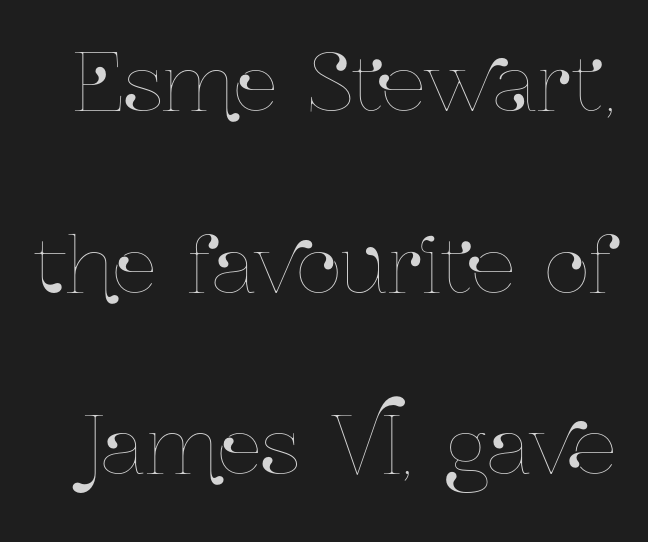
{"italic": "no", "width": "condensed", "stroke_contrast": "low", "x_height": "medium", "monospaced": "no", "underline": "no", "line_spacing": "loose", "line_spacing_ratio": 2.33, "letter_spacing": "normal", "letter_spacing_em": 0.0, "glyph_px": 78}
